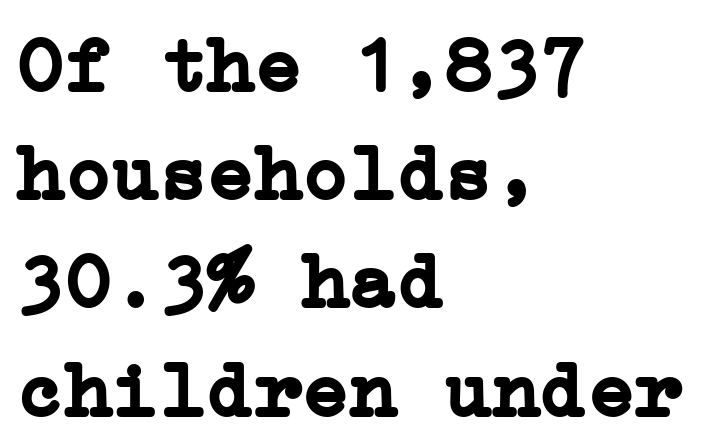
Baseline-to-baseline distance is the conventional proportion of letter height. In CSS terms this would be text-align: left. Thick stems and heavy bowls — unmistakably bold. Beneath every word, the page is bare. Letter spacing: default. Italic: no, the glyphs are upright roman.
